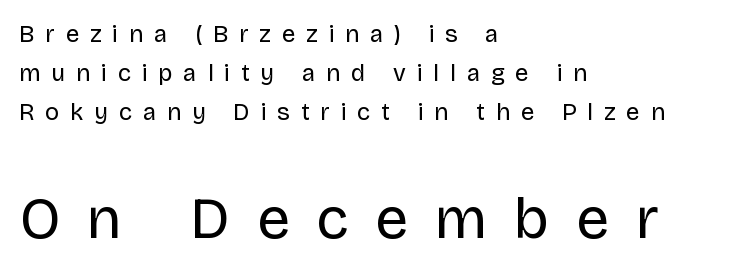
Counters stay open thanks to moderate or lighter strokes. Proportional: the letters do not fall into vertical columns. How would I describe the line gaps? Plain and ordinary. Leftover space on each line is placed entirely after the last word. Glyph-to-glyph distance is far greater than everyday printed text.
